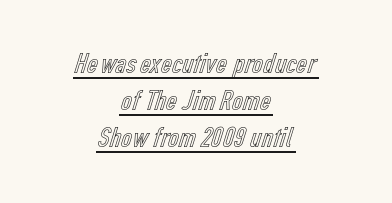
The image shows 30 px condensed type; set centered, line spacing 1.24x, normal letter spacing, underlined; a medium x-height.
